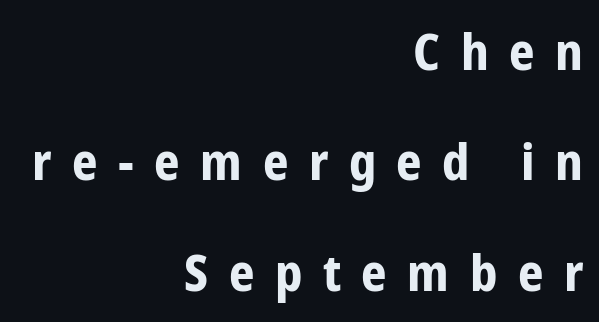
The image shows 50 px bold, condensed sans-serif type, upright; set right-aligned, loose line spacing (2.21x), unusually wide letter spacing (+0.41 em), not underlined; low stroke contrast and a medium x-height.
